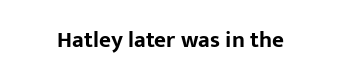
{"italic": "no", "bold": "yes", "underline": "no", "letter_spacing": "normal", "letter_spacing_em": 0.0, "glyph_px": 23}
